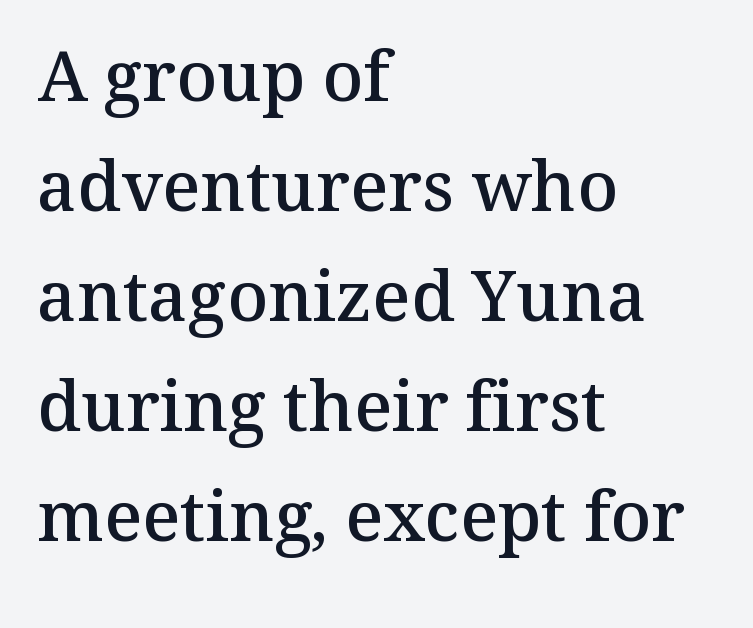
If you drew a ruler down the left edge, every line would touch it. No italicization has been applied; the sample stays upright. In terms of leading, this rendering sits right in the middle. Compared with typical body copy, the letter spacing here is the same. Its strokes are somewhat broadened, the hallmark of semibold type. The strip under each line holds only bare page.
